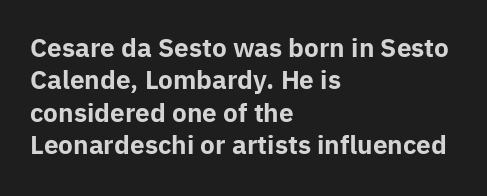
A typesetter would mark this as roman, not italic. The strokes are fattened all the way to bold. Beneath every word, the page is bare. The letters sit at their default tracking, neither squeezed nor spread. Notice how the passage keeps a crisp vertical edge on the left only. The lines sit at an ordinary, default distance from one another.
